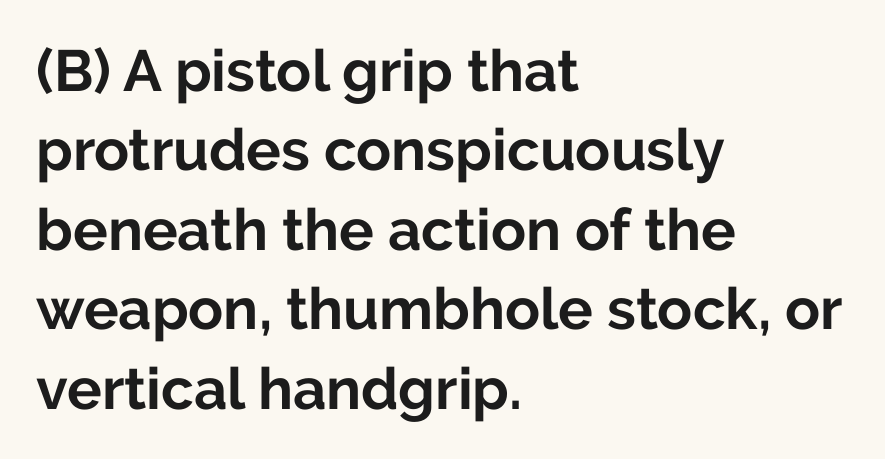
Spacing verdict: proportional, widths tailored to each character. Type style note: lacks serifs. Type without underlining. This sample is left-justified, so line endings fall wherever the words run out. A typesetter would call this leading conventional body-copy spacing. These lines were composed using upright roman letters.
